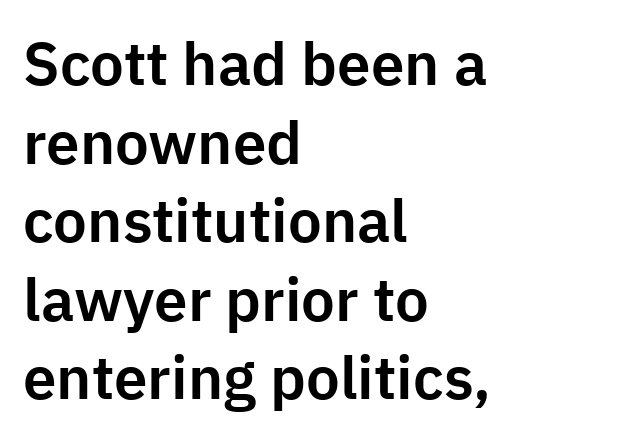
The image shows 60 px sans-serif type, upright; set left-aligned, normal line spacing (1.31x), normal letter spacing, not underlined; low stroke contrast and a medium x-height.
